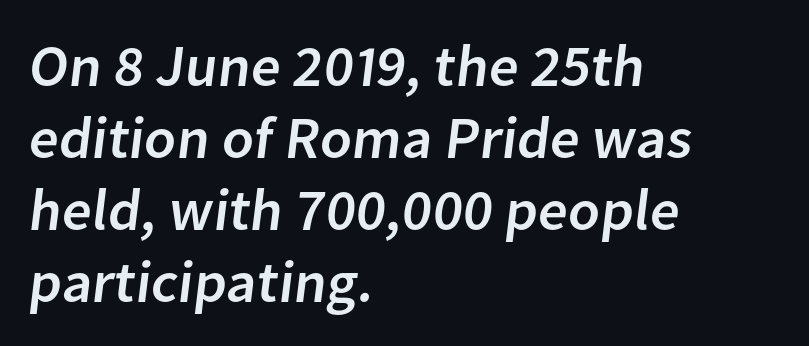
Q: Is the typeface a serif or a sans-serif typeface? A: Sans-serif.
Q: Is the text underlined? A: No.
Q: How is the paragraph aligned? A: Left-aligned.
Q: Is the spacing between letters normal or unusually wide? A: Normal.
Q: Width (condensed, normal, or wide)? A: Normal.
Q: Stroke contrast? A: Low.
Q: x-height? A: Medium.
Q: Monospaced? A: No.
